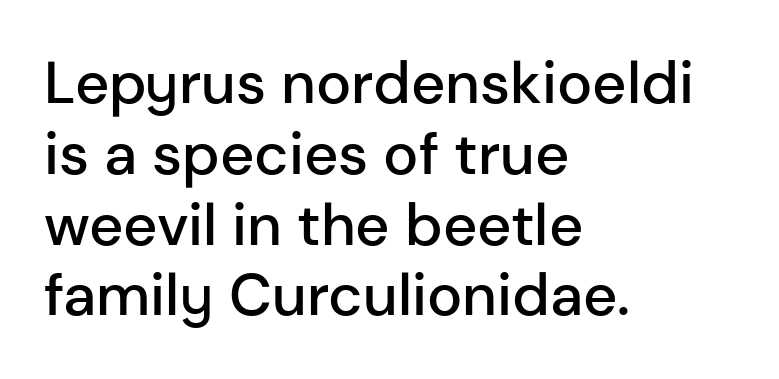
The image shows 59 px semibold sans-serif type, upright; set left-aligned, line spacing 1.2x, normal letter spacing, not underlined; low stroke contrast and a medium x-height.
